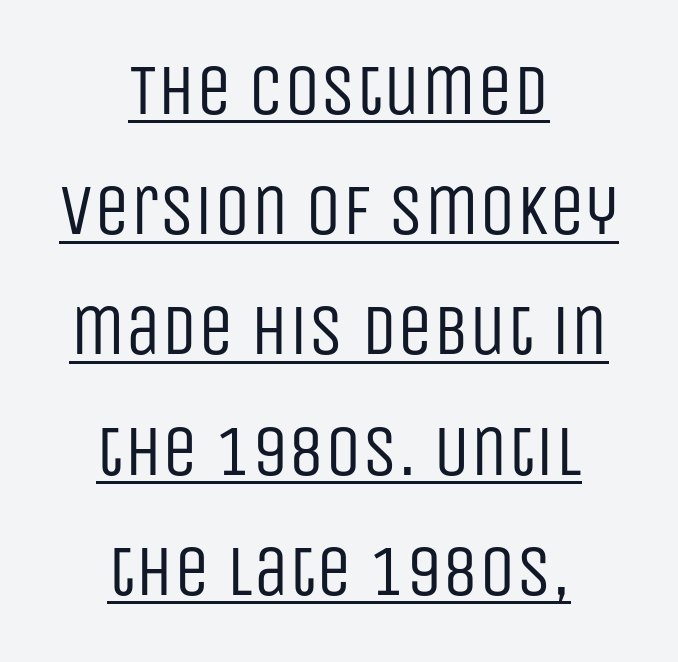
The image shows 72 px regular-weight, condensed sans-serif type, upright; set centered, normal line spacing (1.67x), normal letter spacing, underlined; low stroke contrast and a large x-height.
